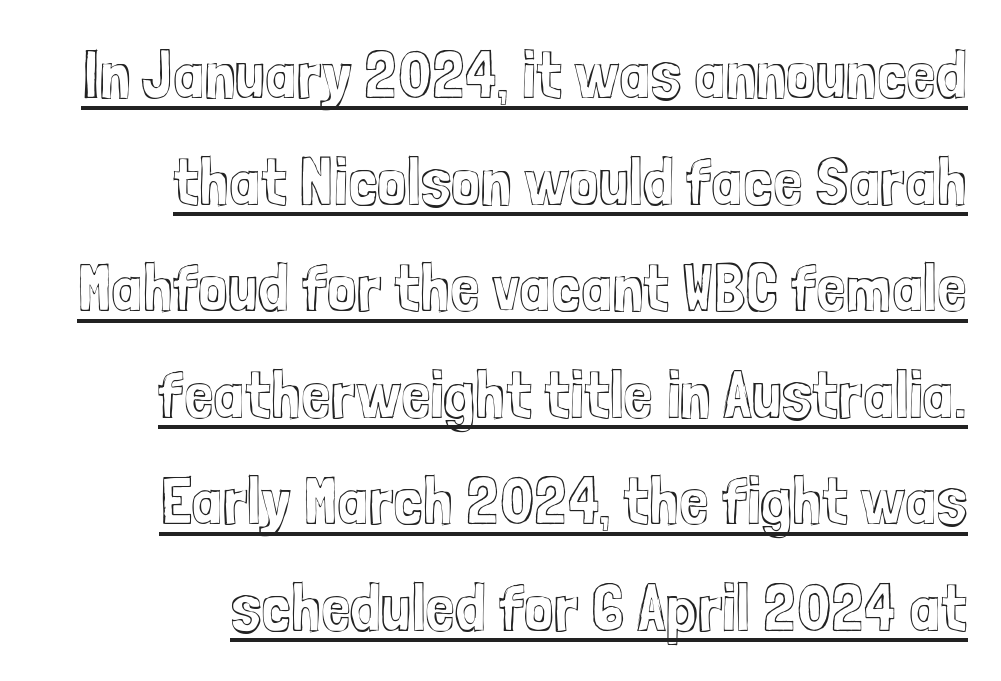
{"italic": "no", "width": "condensed", "x_height": "medium", "monospaced": "no", "underline": "yes", "line_spacing": "normal", "line_spacing_ratio": 1.59, "letter_spacing": "normal", "letter_spacing_em": 0.0, "glyph_px": 67}
